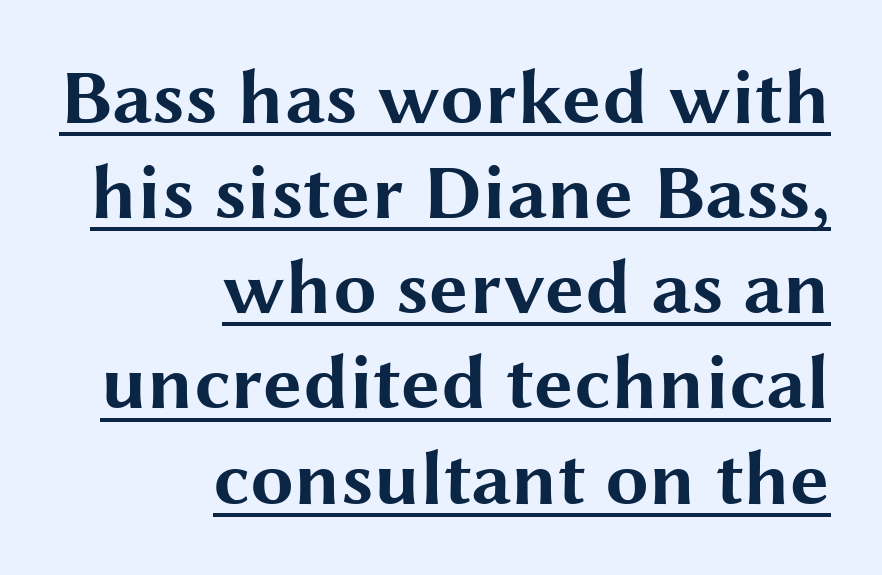
All the whitespace from short lines collects on the left. Classification — sans serif. The passage shown has conventional tracking throughout. It's the straight-up-and-down kind of type. This is heavy type, rendered in bold.
